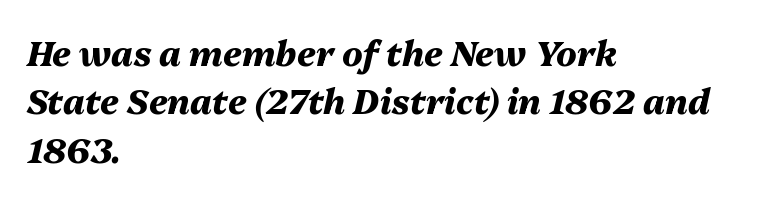
Q: Is the text bold? A: Yes.
Q: Is the text italic (slanted)? A: Yes, it leans right by about 13 degrees.
Q: Is the text underlined? A: No.
Q: How is the paragraph aligned? A: Left-aligned.
Q: Is the spacing between letters normal or unusually wide? A: Normal.
Q: Is the spacing between lines tight, normal or loose? A: Normal.
Q: Width (condensed, normal, or wide)? A: Normal.
Q: Stroke contrast? A: Medium.
Q: x-height? A: Medium.
Q: Monospaced? A: No.
